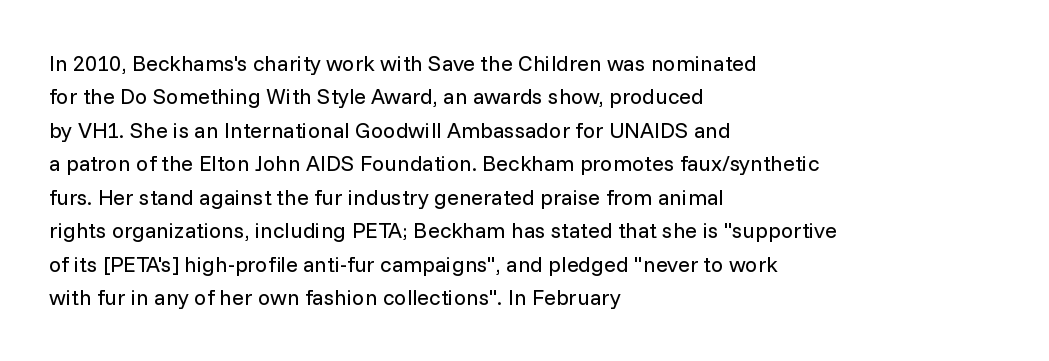
Q: Is the text bold? A: No.
Q: Is the text italic (slanted)? A: No, it is upright.
Q: Is the text underlined? A: No.
Q: How is the paragraph aligned? A: Left-aligned.
Q: Is the spacing between letters normal or unusually wide? A: Normal.
Q: Is the spacing between lines tight, normal or loose? A: Normal.
